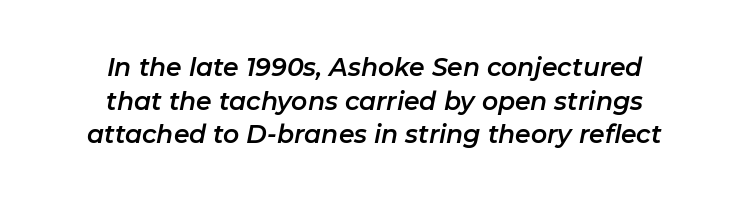
The image shows 25 px text type, italic (leaning right); set centered, normal line spacing (1.35x), normal letter spacing, not underlined.
